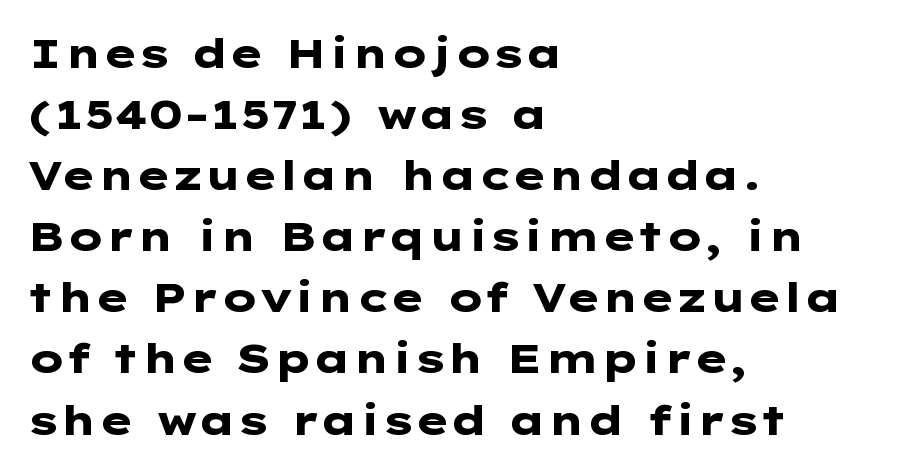
No word sits above an underline. The rendering uses a bold face; every stroke is thick and dark. Vertically, the passage feels balanced, rows spaced as you'd expect. Nothing sits at the stroke ends, so this counts as sans-serif. No italicization has been applied; the sample stays upright.
